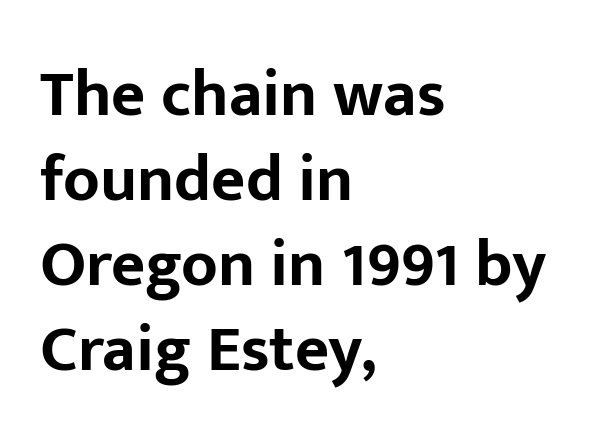
Q: Is the text bold? A: Yes.
Q: Is the text italic (slanted)? A: No, it is upright.
Q: Is the typeface a serif or a sans-serif typeface? A: Sans-serif.
Q: Is the text underlined? A: No.
Q: How is the paragraph aligned? A: Left-aligned.
Q: Is the spacing between letters normal or unusually wide? A: Normal.
Q: Is the spacing between lines tight, normal or loose? A: Normal.
Q: Width (condensed, normal, or wide)? A: Normal.
Q: Stroke contrast? A: Low.
Q: x-height? A: Medium.
Q: Monospaced? A: No.
